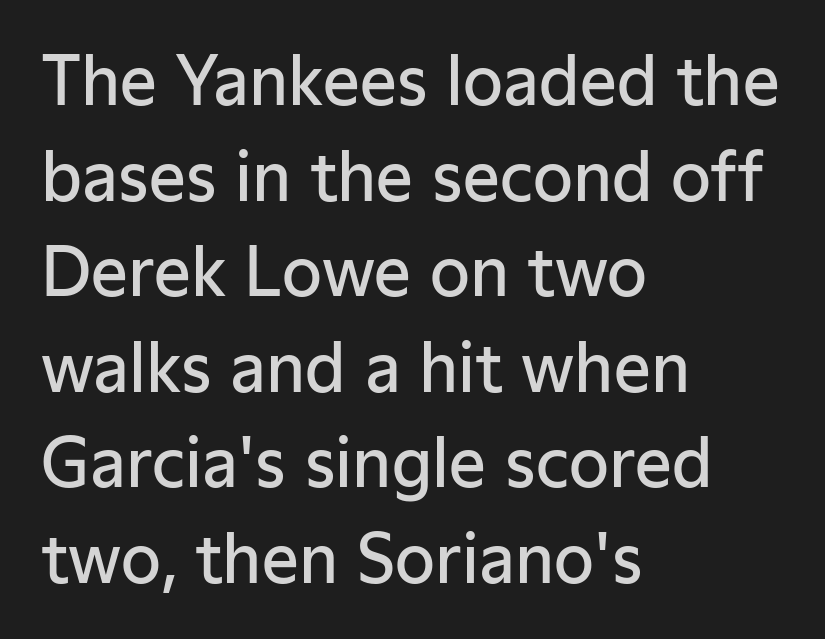
{"serif": "no", "italic": "no", "bold": "semi", "weight": "semibold", "width": "normal", "stroke_contrast": "low", "x_height": "medium", "monospaced": "no", "underline": "no", "align": "left", "line_spacing": "normal", "line_spacing_ratio": 1.47, "letter_spacing": "normal", "letter_spacing_em": 0.0, "glyph_px": 65}
